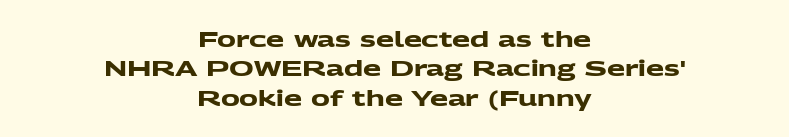
The image shows 21 px bold type; set centered, normal line spacing (1.4x), normal letter spacing, not underlined.
